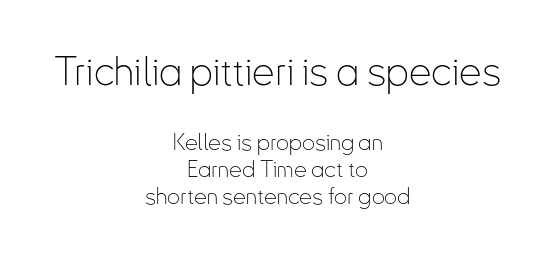
Summary of weight: not heavy and not bold. Quick note: not italic, upright. Do the characters align in a grid? No, the font is proportional. The specimen omits any rule beneath the text block's lines. The passage is arranged like a title page — every line centered. Each letter's strokes conclude bluntly, with no projecting serifs.
